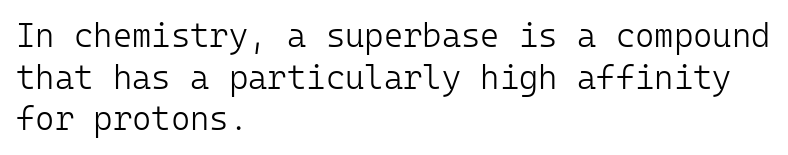
The face used here is rendered with its standard letterfit. The passage shown is typed in a monospace face where columns stay perfectly aligned. Serif or sans? Sans — the stroke terminals are bare. These lines sit exactly where default settings would place them. Vertical stems look standard width or narrower in stroke. The paragraph shown leans on its left margin.
